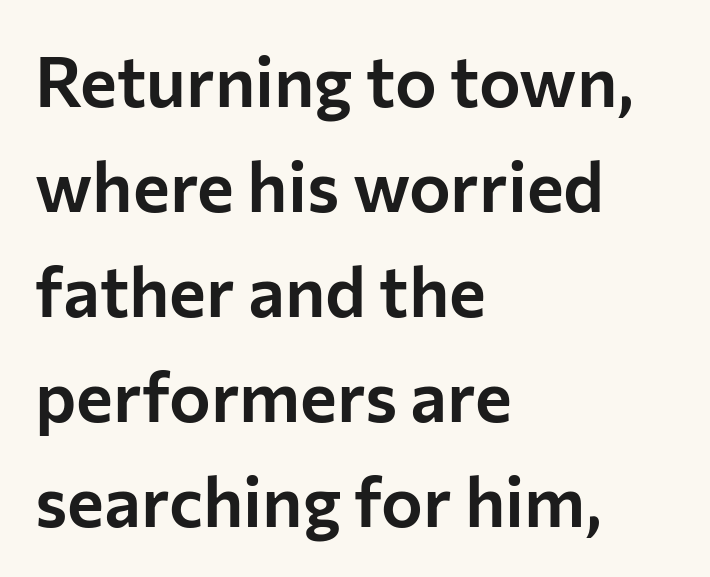
Q: Is the text italic (slanted)? A: No, it is upright.
Q: Is the typeface a serif or a sans-serif typeface? A: Sans-serif.
Q: Is the text underlined? A: No.
Q: How is the paragraph aligned? A: Left-aligned.
Q: Is the spacing between letters normal or unusually wide? A: Normal.
Q: Is the spacing between lines tight, normal or loose? A: Normal.
Q: Width (condensed, normal, or wide)? A: Normal.
Q: Stroke contrast? A: Low.
Q: x-height? A: Medium.
Q: Monospaced? A: No.
